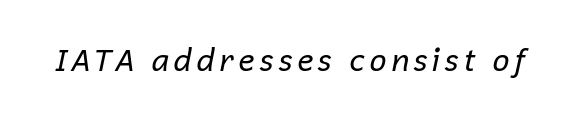
Q: Is the text bold? A: No.
Q: Is the text italic (slanted)? A: Yes, it leans right by about 12 degrees.
Q: Is the text underlined? A: No.
Q: Width (condensed, normal, or wide)? A: Normal.
Q: Stroke contrast? A: Low.
Q: x-height? A: Medium.
Q: Monospaced? A: No.
